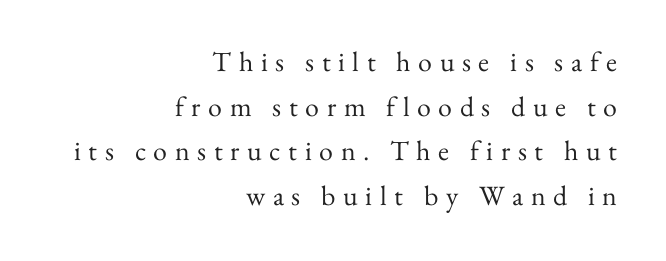
Q: Is the text bold? A: No.
Q: Is the text italic (slanted)? A: No, it is upright.
Q: Is the typeface a serif or a sans-serif typeface? A: Serif.
Q: Is the text underlined? A: No.
Q: How is the paragraph aligned? A: Right-aligned.
Q: Is the spacing between letters normal or unusually wide? A: Unusually wide.
Q: Is the spacing between lines tight, normal or loose? A: Normal.
Q: Width (condensed, normal, or wide)? A: Normal.
Q: Stroke contrast? A: Medium.
Q: x-height? A: Small.
Q: Monospaced? A: No.
